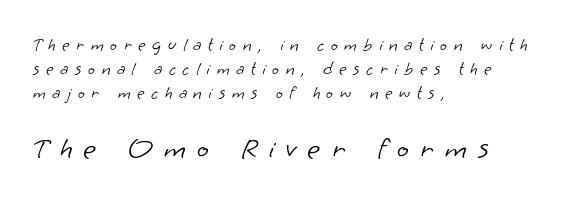
Each new line begins a customary step beneath the previous one. Leftover space on each line is placed entirely after the last word. Display-style spreading of the glyphs; the letterfit is very open. Grotesque or geometric, the face here clearly has no serifs. A quiet, ordinary-to-light weight characterises the typeface. Varying glyph widths throughout — classic text-font behaviour.
